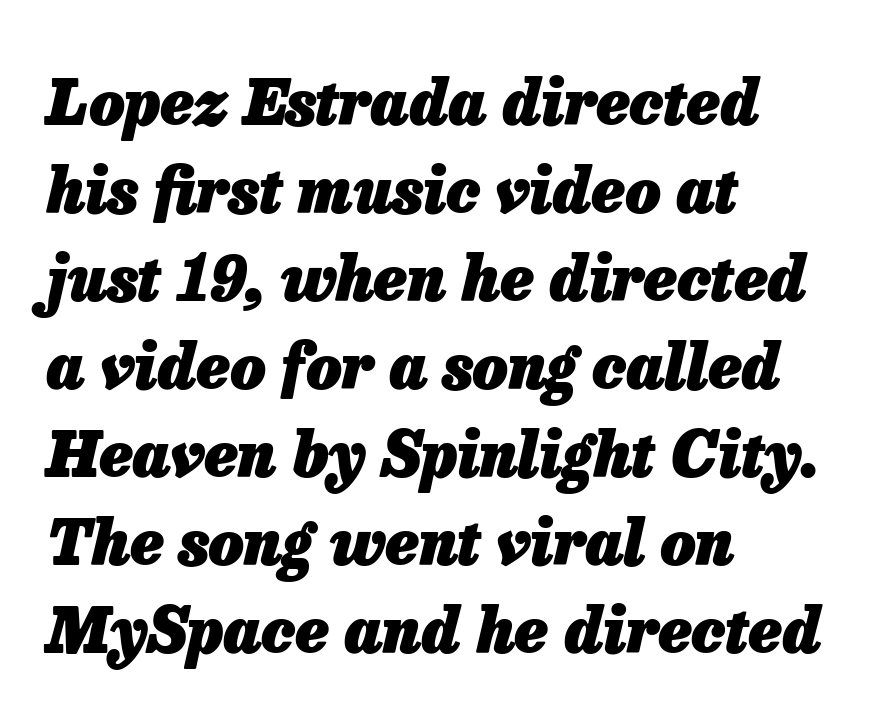
{"italic": "yes", "lean": "right", "slant_degrees": 13, "bold": "yes", "weight": "heavy", "width": "normal", "stroke_contrast": "low", "x_height": "medium", "monospaced": "no", "underline": "no", "align": "left", "line_spacing": "normal", "line_spacing_ratio": 1.42, "letter_spacing": "normal", "letter_spacing_em": 0.0, "glyph_px": 62}
